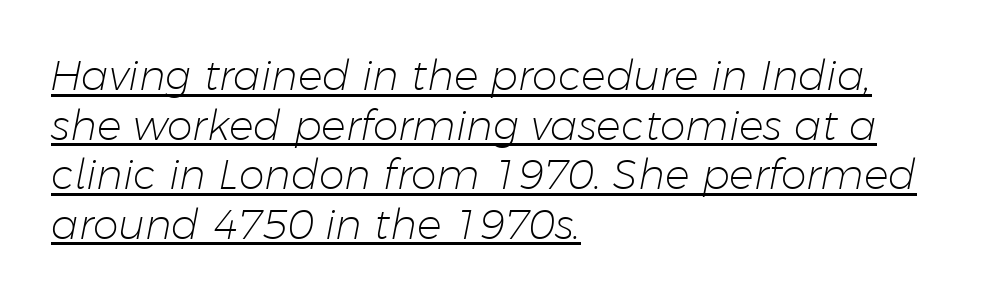
The type is set solid horizontally, with unmodified tracking. The lines in this sample share a left origin and differ only in where they stop. This sample has the flowing, uneven cadence of proportional lettering. Decoration check: the copy is underlined. Weight: not bold — regular or lighter.
